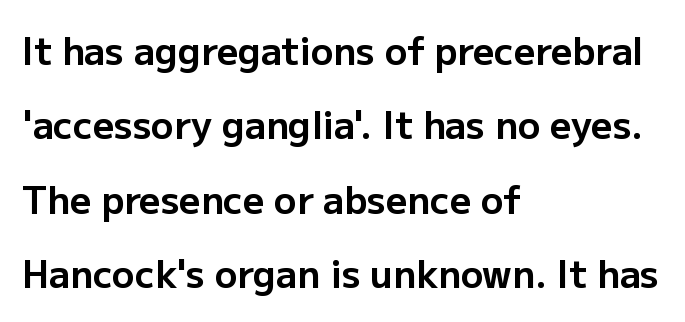
The image shows 37 px bold sans-serif type, upright; set left-aligned, loose line spacing (2.01x), normal letter spacing, not underlined; low stroke contrast and a medium x-height.
